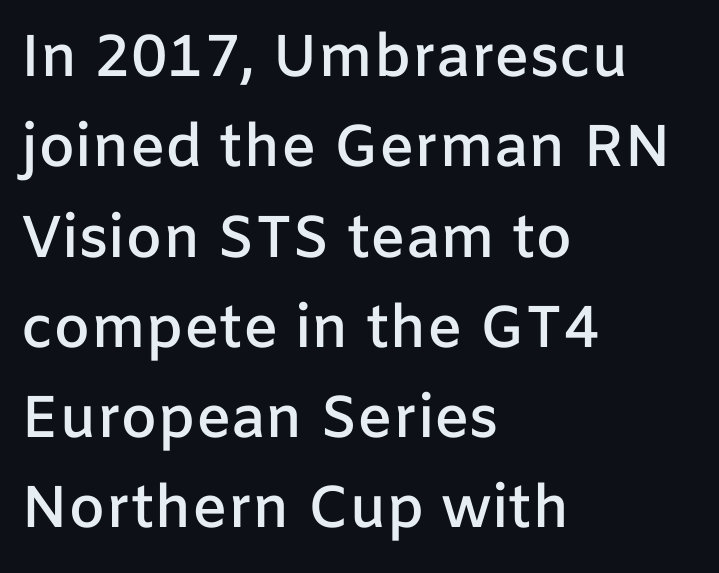
The image shows 59 px semibold sans-serif type, upright; set left-aligned, normal line spacing (1.53x), normal letter spacing, not underlined; low stroke contrast and a medium x-height.
